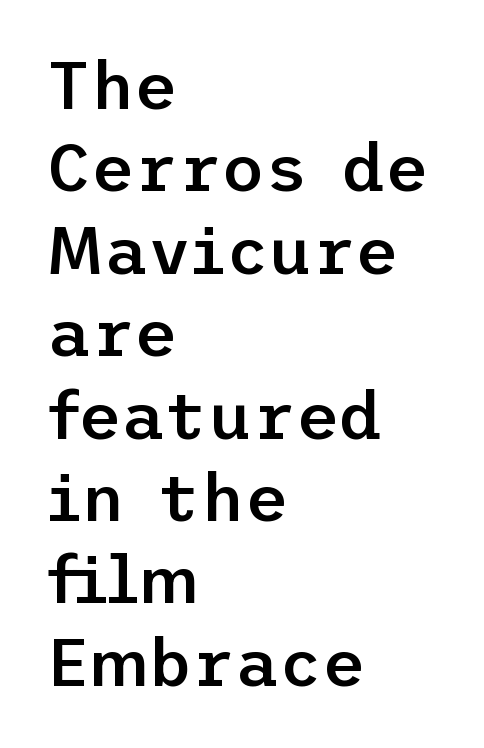
Honestly, there is no underline to notice here at all. The rendering shows plain stroke endings on the letterforms — a sans-serif design. Semibold letterforms, between regular and bold. Italic? Not at all — the glyphs are vertical.
